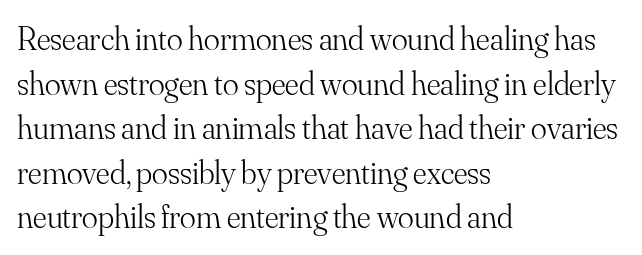
Weight: regular or lighter. Examine the stroke ends and you'll spot serifs. Beneath every word, the page is bare. Characters remain perfectly vertical along every line. Note the varied advance widths — an 'i' is clearly narrower than an 'm'. What stands out about the letter spacing? Nothing — it is the standard amount.
